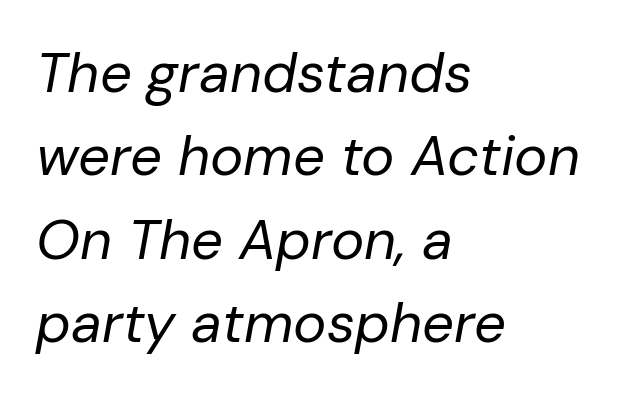
Each new line begins a customary step beneath the previous one. Weight: in the light-to-regular range. Proportional: the letters do not fall into vertical columns. Slanted lettering throughout. The lines are quadded left. Tracking here is standard; glyphs follow each other at the usual distance.
